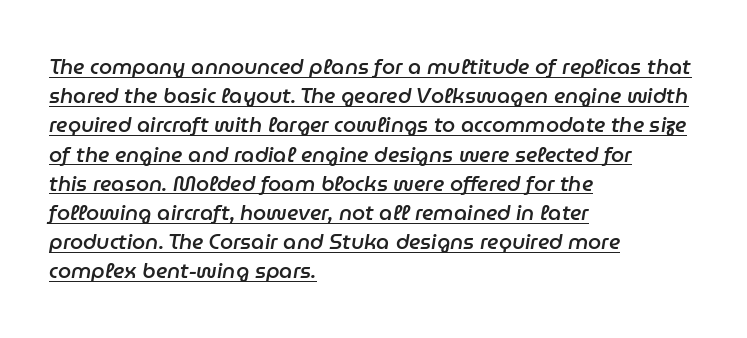
The image shows 21 px text type, italic (leaning right); set left-aligned, normal line spacing (1.39x), normal letter spacing, underlined.
